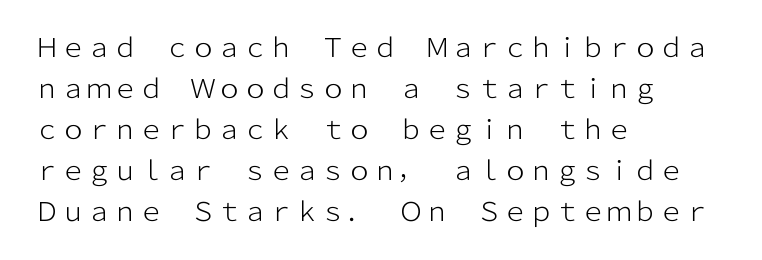
The image shows 26 px text type, upright; set left-aligned, normal line spacing (1.58x), normal letter spacing, not underlined.
